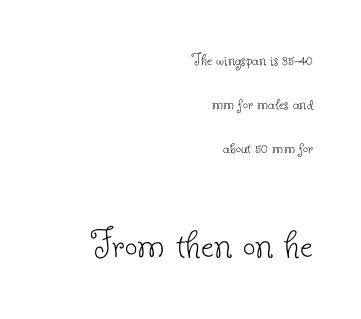
{"serif": "yes", "italic": "no", "bold": "no", "weight": "thin", "width": "normal", "stroke_contrast": "low", "x_height": "small", "monospaced": "no", "underline": "no", "align": "right", "line_spacing": "loose", "line_spacing_ratio": 2.44, "letter_spacing": "normal", "letter_spacing_em": 0.0, "larger_block": "second", "size_ratio": 2.5, "glyph_px": 45}
